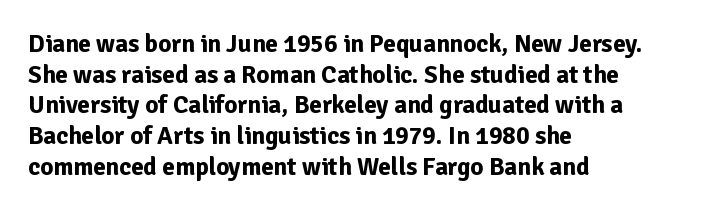
{"italic": "no", "bold": "yes", "underline": "no", "align": "left", "line_spacing_ratio": 1.23, "letter_spacing": "normal", "letter_spacing_em": 0.0, "glyph_px": 25}
